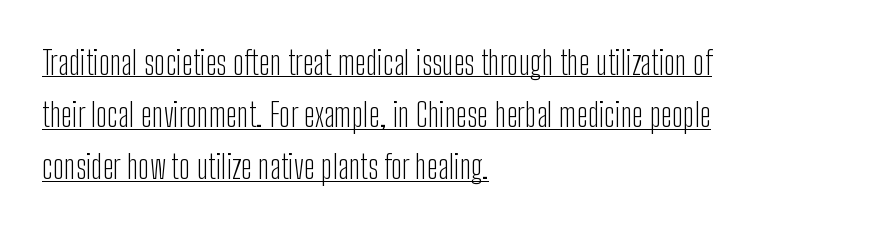
The compositor pushed each line to the left boundary. One glance says typical: line gaps are just what's usual. Varying glyph widths throughout — classic text-font behaviour. Ordinary non-slanted type is in use. The passage shown is underscored from start to finish. On a weight scale, this lands at 450 or below.
